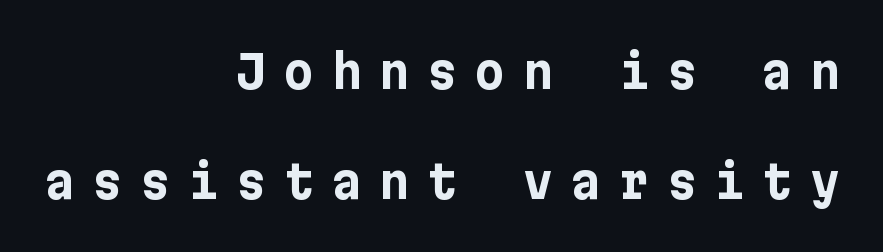
Q: Is the text bold? A: Yes.
Q: Is the text italic (slanted)? A: No, it is upright.
Q: Is the typeface a serif or a sans-serif typeface? A: Sans-serif.
Q: Is the text underlined? A: No.
Q: How is the paragraph aligned? A: Right-aligned.
Q: Is the spacing between letters normal or unusually wide? A: Unusually wide.
Q: Is the spacing between lines tight, normal or loose? A: Loose.
Q: Width (condensed, normal, or wide)? A: Normal.
Q: Stroke contrast? A: Low.
Q: x-height? A: Medium.
